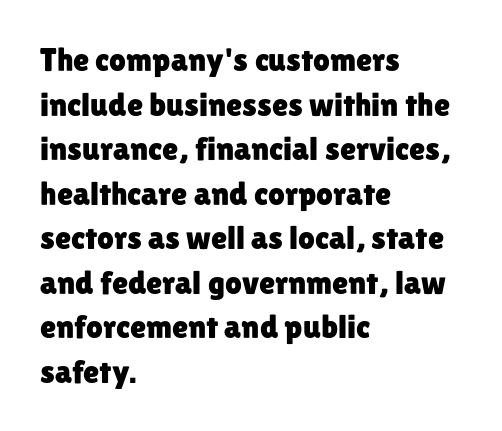
The image shows 33 px sans-serif type, upright; set left-aligned, normal line spacing (1.35x), normal letter spacing, not underlined; low stroke contrast and a medium x-height.
